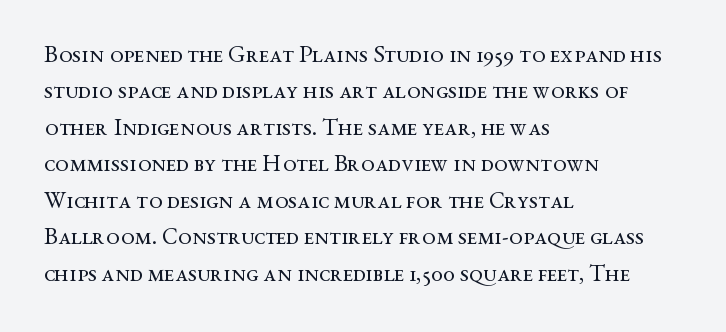
The foot of each line stays bare and open. These lines stack with their left ends in a neat column. Italic: no, the glyphs are upright roman. These lines sit exactly where default settings would place them.
